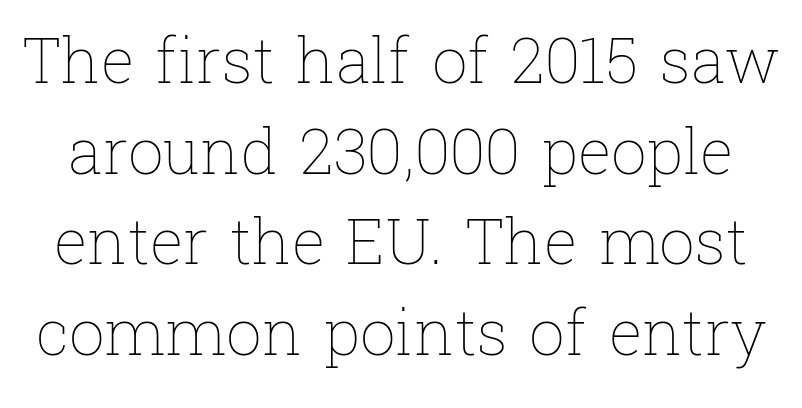
{"italic": "no", "bold": "no", "weight": "thin", "width": "normal", "stroke_contrast": "low", "x_height": "medium", "monospaced": "no", "underline": "no", "line_spacing": "normal", "line_spacing_ratio": 1.44, "letter_spacing": "normal", "letter_spacing_em": 0.0, "glyph_px": 63}
